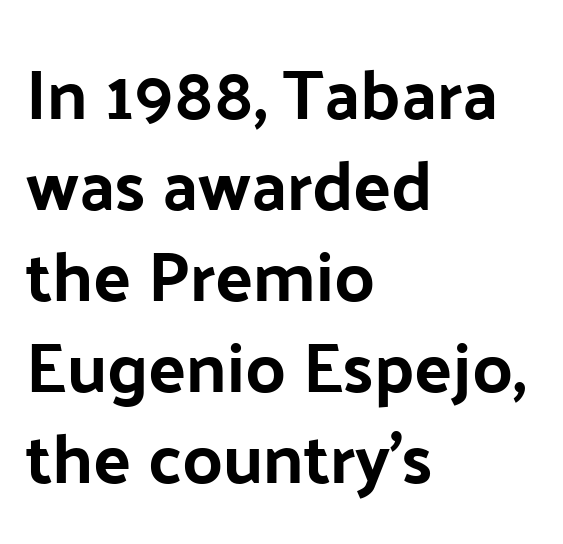
{"serif": "no", "italic": "no", "width": "normal", "stroke_contrast": "low", "x_height": "medium", "monospaced": "no", "underline": "no", "align": "left", "line_spacing": "normal", "line_spacing_ratio": 1.3, "letter_spacing": "normal", "letter_spacing_em": 0.0, "glyph_px": 70}
